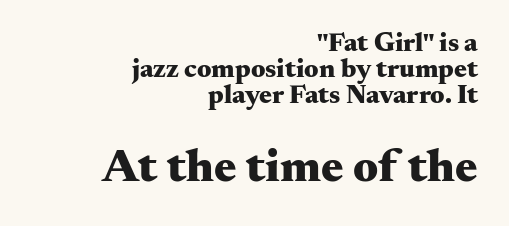
Q: Is the text bold? A: Yes.
Q: Is the text italic (slanted)? A: No, it is upright.
Q: Is the typeface a serif or a sans-serif typeface? A: Serif.
Q: Is the text underlined? A: No.
Q: How is the paragraph aligned? A: Right-aligned.
Q: Is the spacing between letters normal or unusually wide? A: Normal.
Q: Is the spacing between lines tight, normal or loose? A: Tight.
Q: Which block of text is set in a larger size, the first (top) or the second (bottom)? A: The second (bottom) one.
Q: Width (condensed, normal, or wide)? A: Wide.
Q: Stroke contrast? A: Medium.
Q: x-height? A: Small.
Q: Monospaced? A: No.
